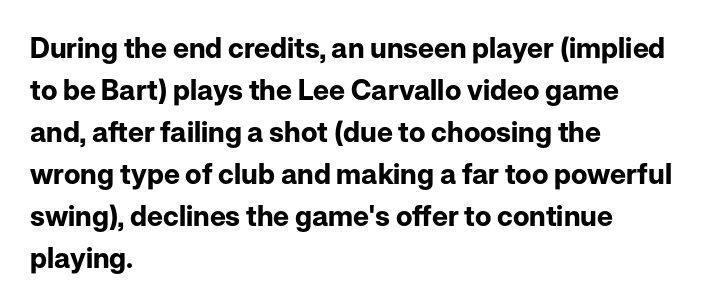
The baseline area is clear. In terms of letterspacing, this is plain default setting. Short and long lines alike share a common starting point at left. This block has exactly the height ordinary leading produces. Posture: vertical.
